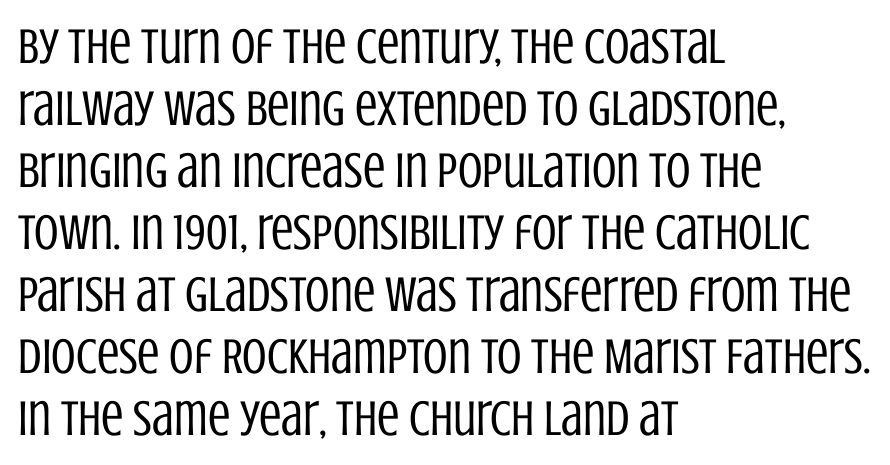
Q: Is the text bold? A: No.
Q: Is the text italic (slanted)? A: No, it is upright.
Q: Is the typeface a serif or a sans-serif typeface? A: Sans-serif.
Q: Is the text underlined? A: No.
Q: How is the paragraph aligned? A: Left-aligned.
Q: Is the spacing between letters normal or unusually wide? A: Normal.
Q: Width (condensed, normal, or wide)? A: Condensed.
Q: Stroke contrast? A: Low.
Q: x-height? A: Large.
Q: Monospaced? A: No.
